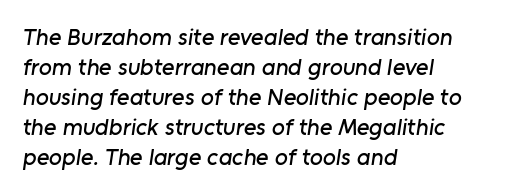
The image shows 24 px text type; set left-aligned, normal line spacing (1.25x), normal letter spacing, not underlined.
